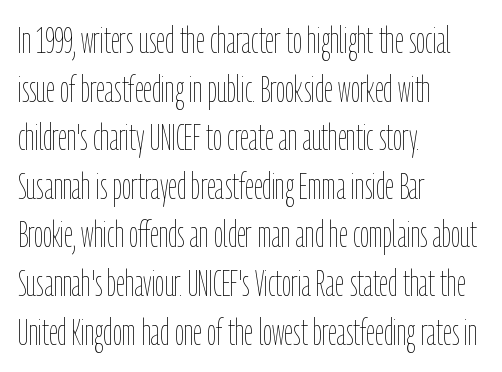
Q: Is the text bold? A: No.
Q: Is the text italic (slanted)? A: No, it is upright.
Q: Is the text underlined? A: No.
Q: How is the paragraph aligned? A: Left-aligned.
Q: Is the spacing between letters normal or unusually wide? A: Normal.
Q: Is the spacing between lines tight, normal or loose? A: Normal.
Q: Width (condensed, normal, or wide)? A: Condensed.
Q: Stroke contrast? A: Low.
Q: x-height? A: Medium.
Q: Monospaced? A: No.
